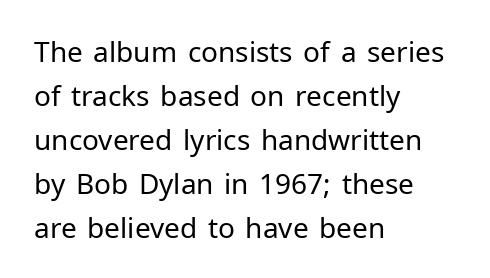
{"serif": "no", "italic": "no", "bold": "no", "weight": "regular", "width": "normal", "stroke_contrast": "low", "x_height": "medium", "monospaced": "no", "underline": "no", "align": "left", "line_spacing": "normal", "line_spacing_ratio": 1.57, "letter_spacing": "normal", "letter_spacing_em": 0.0, "glyph_px": 28}
